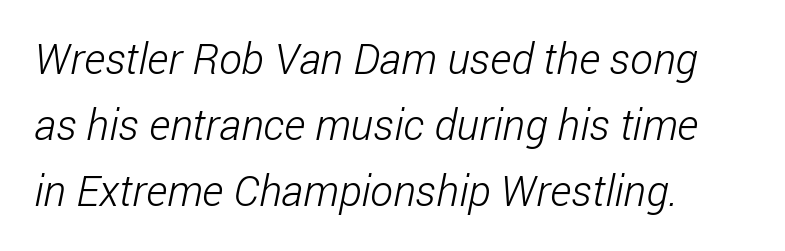
Q: Is the text bold? A: No.
Q: Is the typeface a serif or a sans-serif typeface? A: Sans-serif.
Q: Is the text underlined? A: No.
Q: How is the paragraph aligned? A: Left-aligned.
Q: Is the spacing between letters normal or unusually wide? A: Normal.
Q: Is the spacing between lines tight, normal or loose? A: Normal.
Q: Width (condensed, normal, or wide)? A: Condensed.
Q: Stroke contrast? A: Low.
Q: x-height? A: Medium.
Q: Monospaced? A: No.
